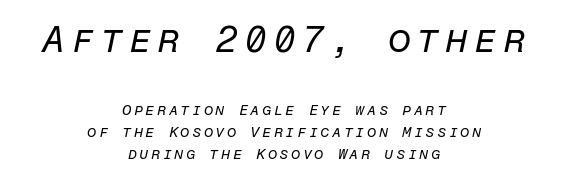
The image shows 37 px regular-weight type, italic (leaning right), monospaced; set centered, normal line spacing (1.47x), not underlined; the first (top) block is 2.47x larger; low stroke contrast and a medium x-height.
